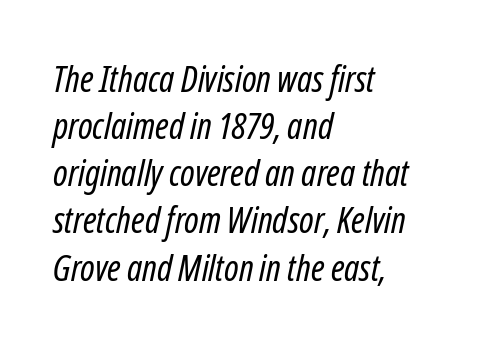
{"italic": "yes", "lean": "right", "slant_degrees": 12, "bold": "no", "weight": "regular", "width": "condensed", "stroke_contrast": "low", "x_height": "medium", "monospaced": "no", "underline": "no", "align": "left", "line_spacing": "normal", "line_spacing_ratio": 1.31, "letter_spacing": "normal", "letter_spacing_em": 0.0, "glyph_px": 36}
